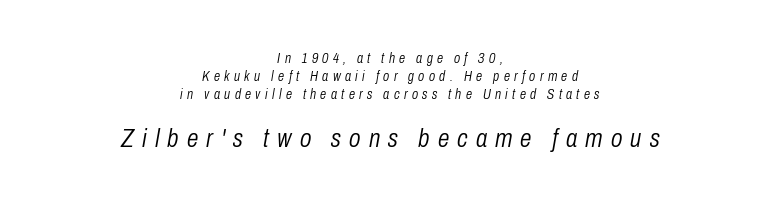
What's the leading like? Ordinary, nothing unusual. Centered paragraph, ragged on both sides. The font's italic variant was chosen for this text. The more generous point size was reserved for the lower chunk. The letterforms sit at book weight or below. Short note: letters widely spaced.
